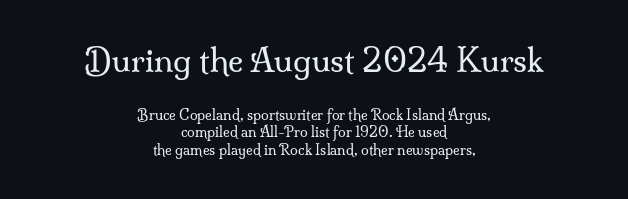
Q: Is the text bold? A: No.
Q: Is the text italic (slanted)? A: No, it is upright.
Q: Is the typeface a serif or a sans-serif typeface? A: Serif.
Q: Is the text underlined? A: No.
Q: How is the paragraph aligned? A: Centered.
Q: Is the spacing between letters normal or unusually wide? A: Normal.
Q: Is the spacing between lines tight, normal or loose? A: Normal.
Q: Which block of text is set in a larger size, the first (top) or the second (bottom)? A: The first (top) one.
Q: Width (condensed, normal, or wide)? A: Normal.
Q: Stroke contrast? A: Medium.
Q: x-height? A: Small.
Q: Monospaced? A: No.
